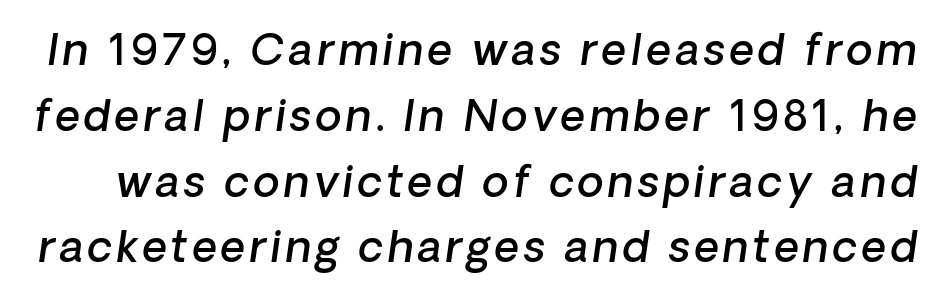
This is oblique type, the kind used for emphasis or titles. The line-height multiplier appears to be the usual default. Each row of text sits above clean, open space. Each letter keeps its own natural width here, so spacing adapts to shape. Each glyph is drawn with semibold strokes, heavier than normal yet not fully bold.
